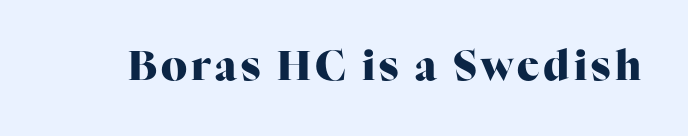
{"serif": "yes", "italic": "no", "bold": "yes", "weight": "heavy", "width": "normal", "stroke_contrast": "high", "x_height": "medium", "monospaced": "no", "underline": "no", "glyph_px": 41}
